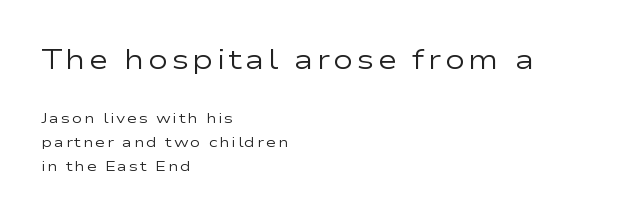
{"italic": "no", "bold": "no", "underline": "no", "align": "left", "line_spacing": "normal", "line_spacing_ratio": 1.69, "larger_block": "first", "size_ratio": 1.93, "glyph_px": 27}
